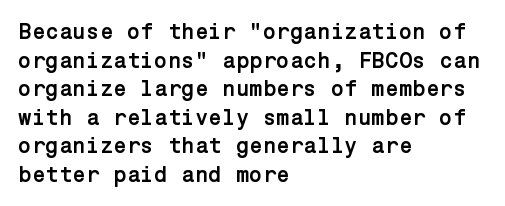
Teacher's note: observe the even left margin — that is flush-left alignment. You can tell it's not italic because the verticals are truly vertical. Words float on clear page, feet unadorned. The letterforms sit shoulder to shoulder at normal distance.
